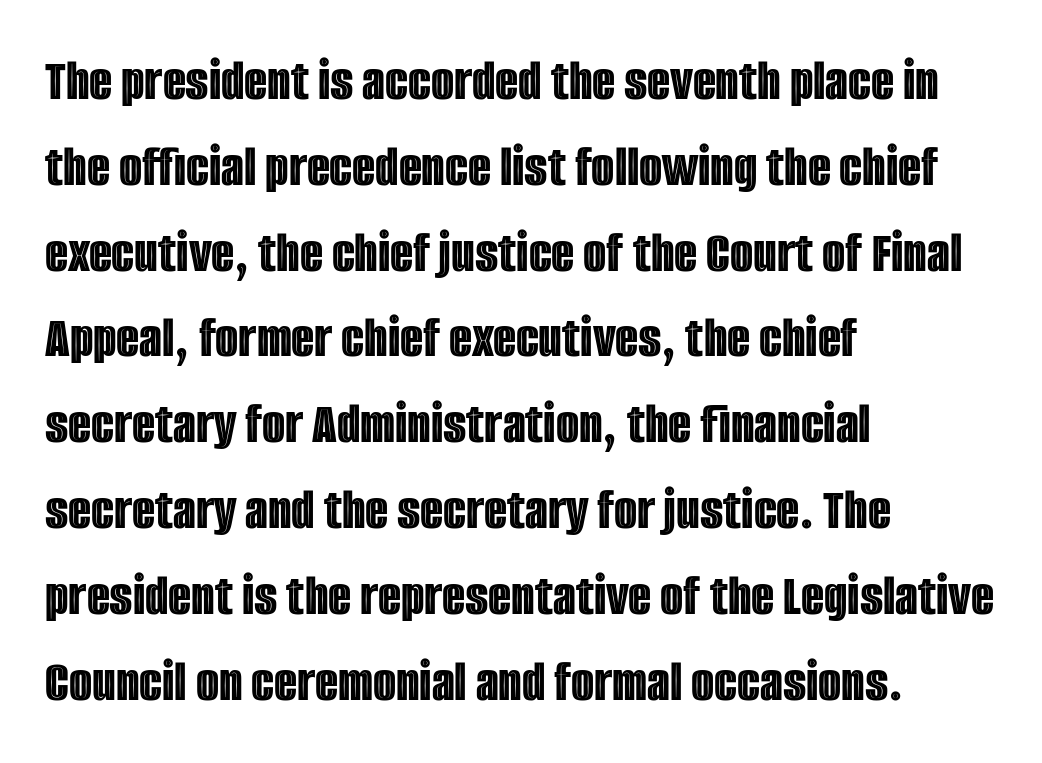
Q: Is the text italic (slanted)? A: No, it is upright.
Q: Is the text underlined? A: No.
Q: How is the paragraph aligned? A: Left-aligned.
Q: Is the spacing between letters normal or unusually wide? A: Normal.
Q: Is the spacing between lines tight, normal or loose? A: Normal.
Q: Width (condensed, normal, or wide)? A: Condensed.
Q: x-height? A: Large.
Q: Monospaced? A: No.
